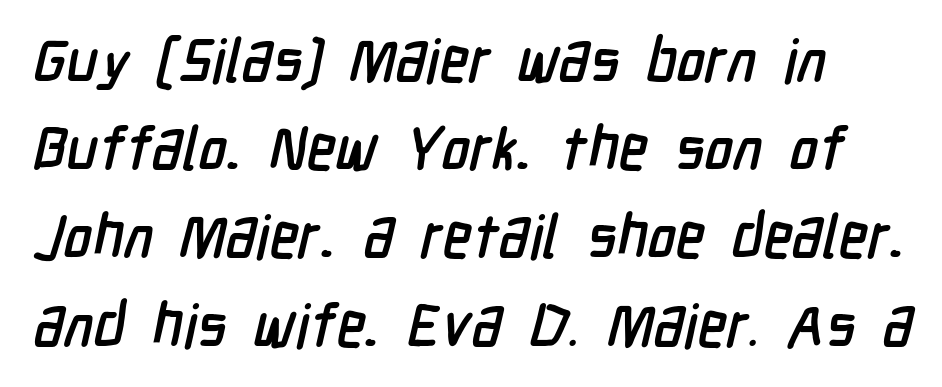
{"serif": "no", "width": "condensed", "stroke_contrast": "low", "x_height": "medium", "monospaced": "no", "underline": "no", "line_spacing": "normal", "line_spacing_ratio": 1.47, "letter_spacing": "normal", "letter_spacing_em": 0.0, "glyph_px": 60}
